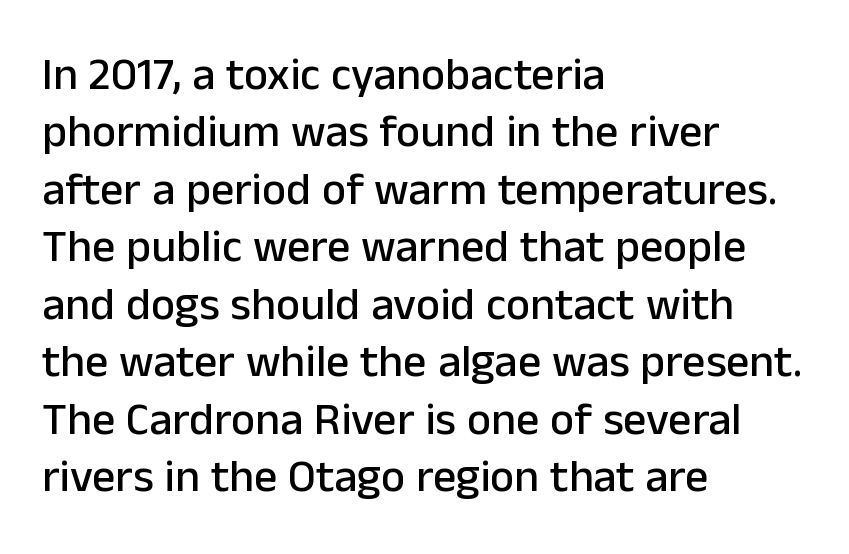
The image shows 46 px sans-serif type, upright; set left-aligned, normal line spacing (1.25x), normal letter spacing, not underlined; low stroke contrast and a medium x-height.
